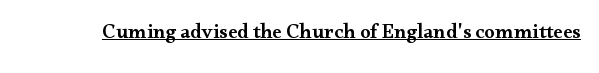
{"italic": "no", "bold": "semi", "underline": "yes", "letter_spacing": "normal", "letter_spacing_em": 0.0, "glyph_px": 21}
